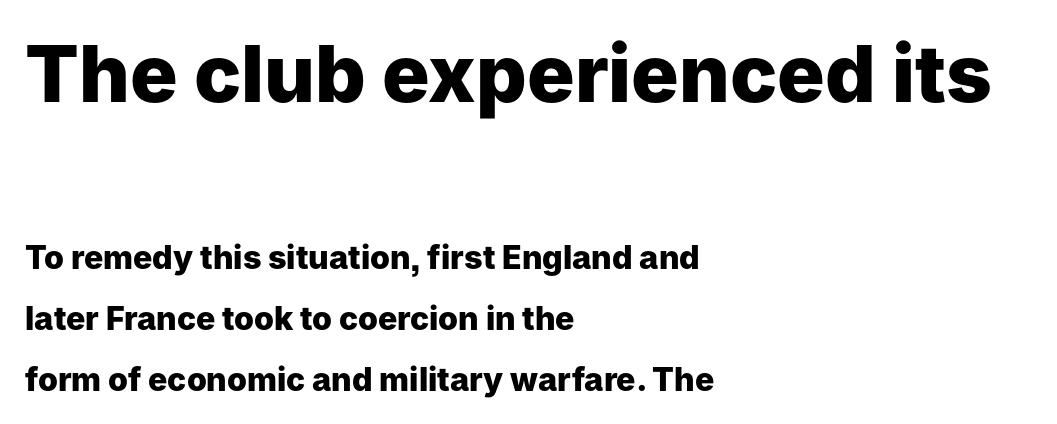
The image shows 79 px heavy sans-serif type, upright; set left-aligned, loose line spacing (1.9x), normal letter spacing, not underlined; the first (top) block is 2.47x larger; low stroke contrast and a medium x-height.
